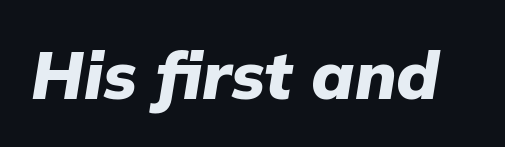
Q: Is the text bold? A: Yes.
Q: Is the text italic (slanted)? A: Yes, it leans right by about 9 degrees.
Q: Is the text underlined? A: No.
Q: Is the spacing between letters normal or unusually wide? A: Normal.
Q: Width (condensed, normal, or wide)? A: Normal.
Q: Stroke contrast? A: Low.
Q: x-height? A: Medium.
Q: Monospaced? A: No.
